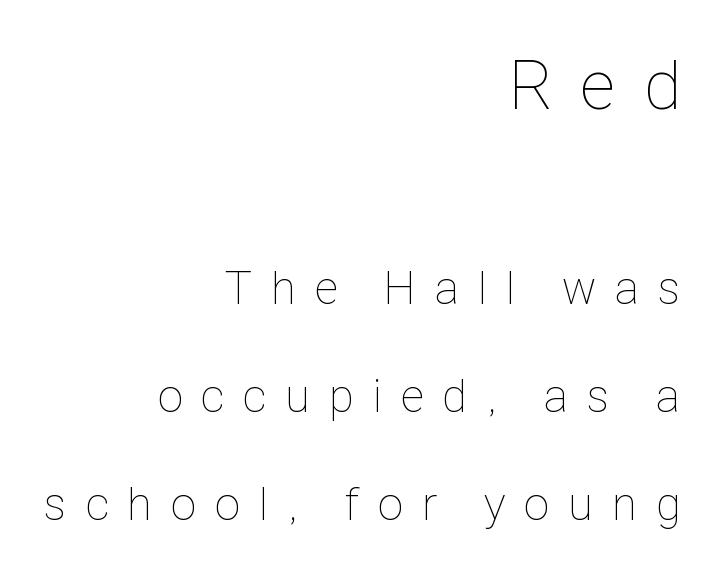
The image shows 70 px thin, condensed type, upright; set right-aligned, loose line spacing (2.3x), unusually wide letter spacing (+0.41 em), not underlined; the first (top) block is 1.49x larger; low stroke contrast and a medium x-height.
